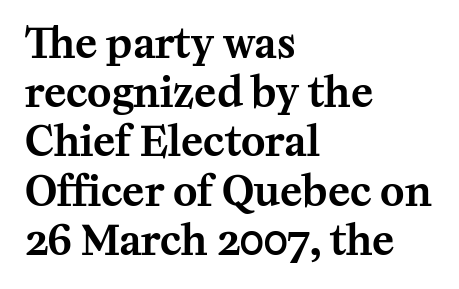
A student would call this left alignment; a typographer would say flush left, rag right. Letters rest on an invisible, unmarked baseline. Ascenders rise straight up at ninety degrees. Tracking value appears to be zero — textbook default spacing. Note: serifs present on the glyphs.
